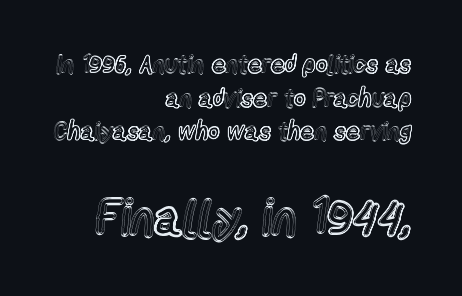
Note the varied advance widths — an 'i' is clearly narrower than an 'm'. Horizontal alignment here is rightward, an uncommon choice for prose. Note: smaller setting up top, larger setting below. The area under the type is left untouched.
